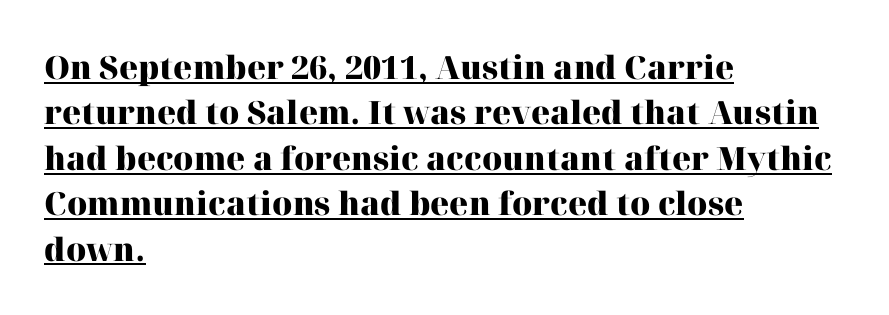
The image shows 32 px heavy serif type, upright; set left-aligned, normal line spacing (1.42x), normal letter spacing, underlined; high stroke contrast and a medium x-height.
